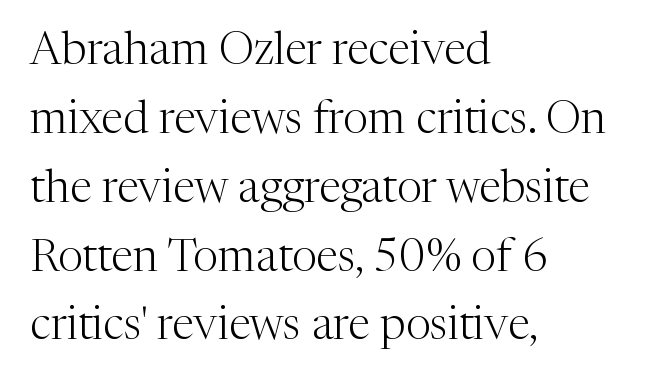
{"serif": "yes", "italic": "no", "bold": "no", "weight": "light", "width": "normal", "stroke_contrast": "medium", "x_height": "medium", "monospaced": "no", "underline": "no", "align": "left", "line_spacing": "normal", "line_spacing_ratio": 1.53, "letter_spacing": "normal", "letter_spacing_em": 0.0, "glyph_px": 45}
